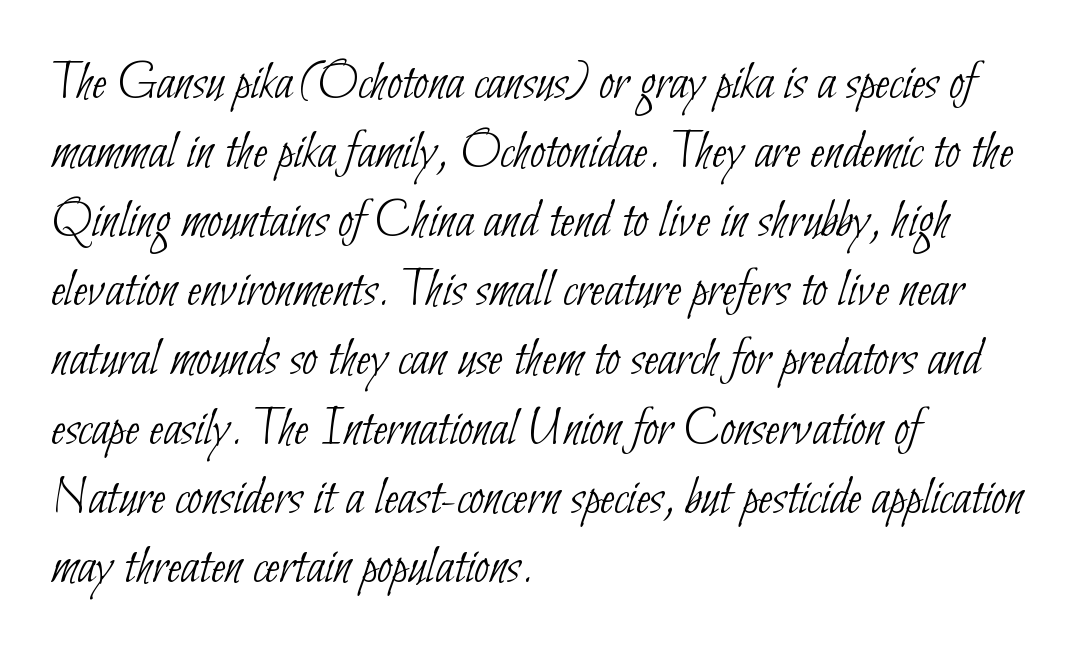
The image shows 54 px thin, condensed sans-serif type; set left-aligned, normal line spacing (1.28x), normal letter spacing, not underlined; low stroke contrast and a small x-height.
